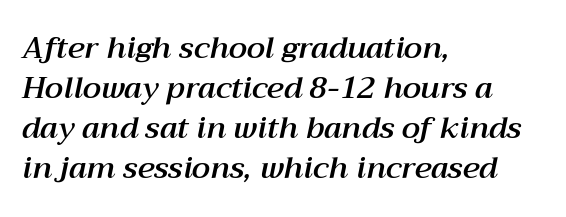
The image shows 30 px text type, italic (leaning right); set left-aligned, normal line spacing (1.33x), normal letter spacing, not underlined; medium stroke contrast and a medium x-height.
